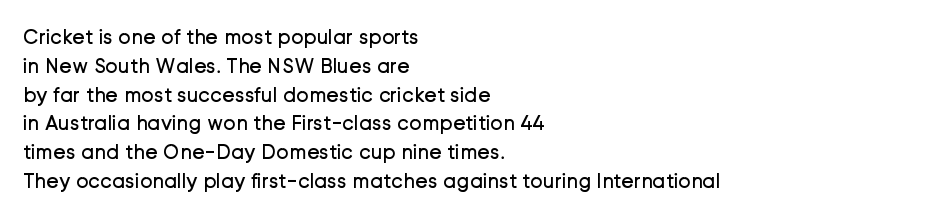
{"italic": "no", "bold": "no", "underline": "no", "align": "left", "line_spacing": "normal", "line_spacing_ratio": 1.37, "letter_spacing": "normal", "letter_spacing_em": 0.0, "glyph_px": 21}
